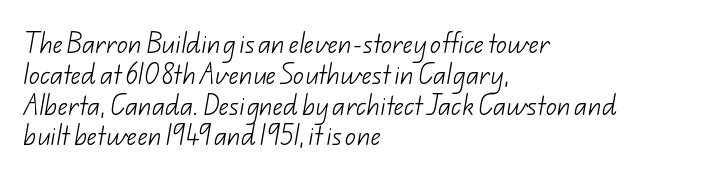
Q: Is the text bold? A: No.
Q: Is the text underlined? A: No.
Q: How is the paragraph aligned? A: Left-aligned.
Q: Is the spacing between letters normal or unusually wide? A: Normal.
Q: Is the spacing between lines tight, normal or loose? A: Normal.
